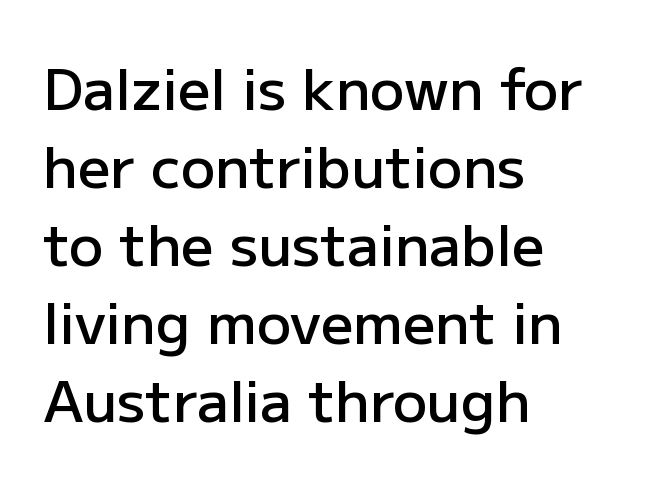
Decoration check: the copy has no underline. Nothing sits at the stroke ends, so this counts as sans-serif. Each letter keeps its own natural width here, so spacing adapts to shape. This is roman type, the default non-slanted kind. Nothing unusual about the tracking: characters are spaced as the font intends.
